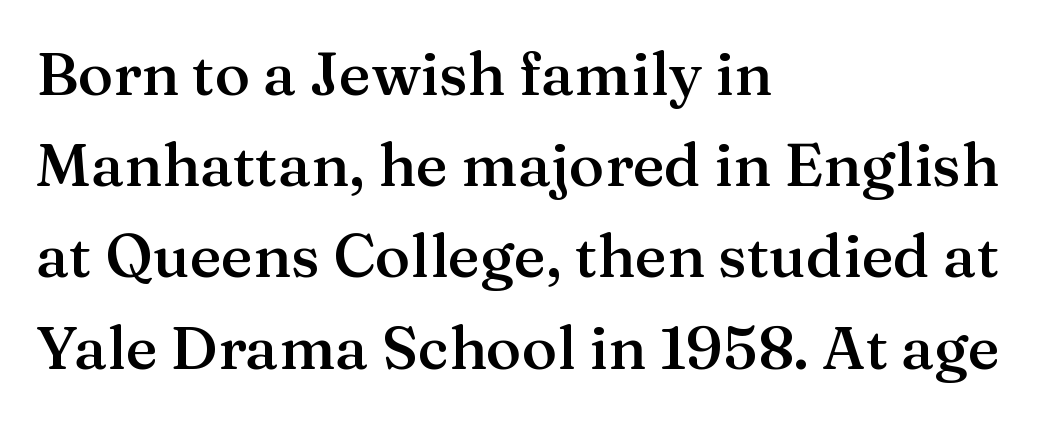
Q: Is the text bold? A: Semi-bold.
Q: Is the text italic (slanted)? A: No, it is upright.
Q: Is the typeface a serif or a sans-serif typeface? A: Serif.
Q: Is the text underlined? A: No.
Q: How is the paragraph aligned? A: Left-aligned.
Q: Is the spacing between letters normal or unusually wide? A: Normal.
Q: Is the spacing between lines tight, normal or loose? A: Normal.
Q: Width (condensed, normal, or wide)? A: Normal.
Q: Stroke contrast? A: Medium.
Q: x-height? A: Medium.
Q: Monospaced? A: No.
